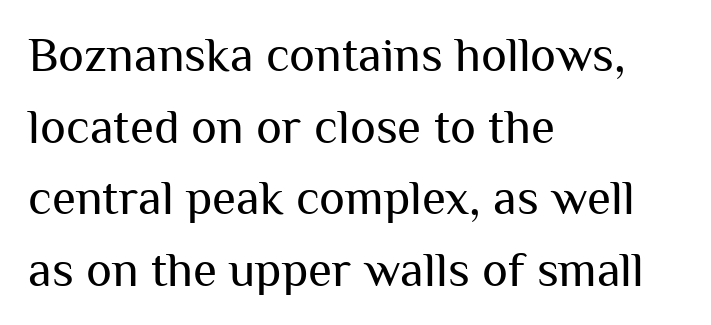
Q: Is the text bold? A: No.
Q: Is the text italic (slanted)? A: No, it is upright.
Q: Is the typeface a serif or a sans-serif typeface? A: Sans-serif.
Q: Is the text underlined? A: No.
Q: How is the paragraph aligned? A: Left-aligned.
Q: Is the spacing between letters normal or unusually wide? A: Normal.
Q: Is the spacing between lines tight, normal or loose? A: Normal.
Q: Width (condensed, normal, or wide)? A: Normal.
Q: Stroke contrast? A: Medium.
Q: x-height? A: Medium.
Q: Monospaced? A: No.
